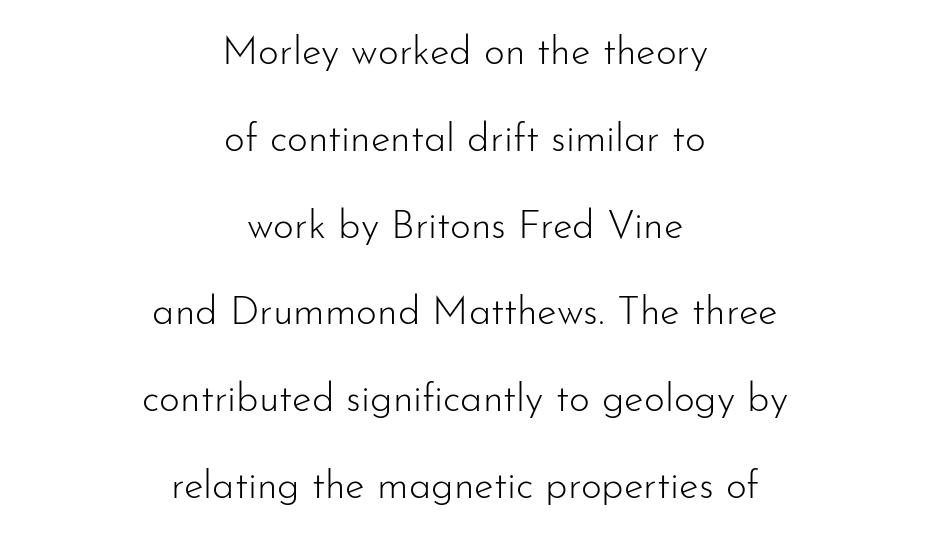
Q: Is the text bold? A: No.
Q: Is the text italic (slanted)? A: No, it is upright.
Q: Is the typeface a serif or a sans-serif typeface? A: Sans-serif.
Q: Is the text underlined? A: No.
Q: How is the paragraph aligned? A: Centered.
Q: Is the spacing between letters normal or unusually wide? A: Normal.
Q: Is the spacing between lines tight, normal or loose? A: Loose.
Q: Width (condensed, normal, or wide)? A: Normal.
Q: Stroke contrast? A: Low.
Q: x-height? A: Small.
Q: Monospaced? A: No.
